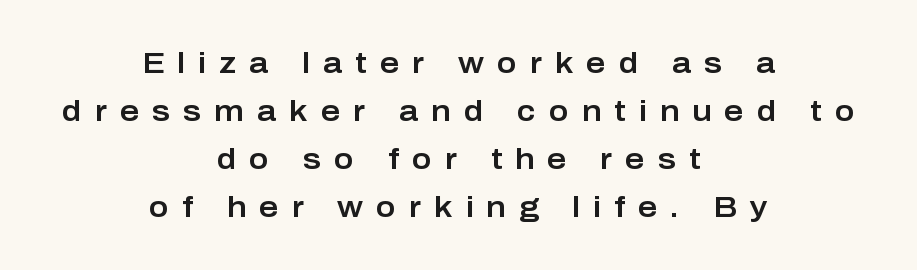
The image shows 30 px sans-serif type, upright; set centered, normal line spacing (1.6x), unusually wide letter spacing (+0.43 em), not underlined; low stroke contrast and a medium x-height.
